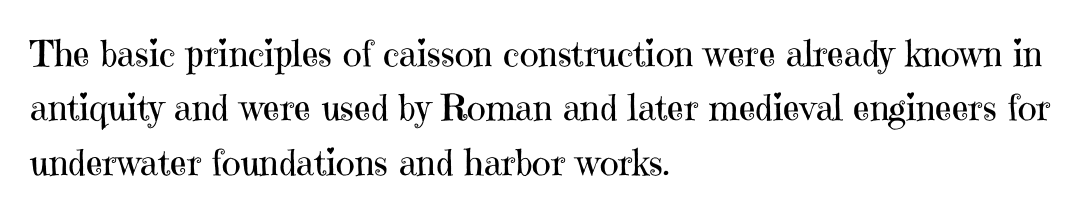
Typographically, this falls in the serif category. Observe the ordinary spacing: letters are neighbours, not strangers. The paragraph shown leans on its left margin. Quick note: not italic, upright. Leading: standard. Looks like regular typesetting: each glyph gets only the width it needs.
